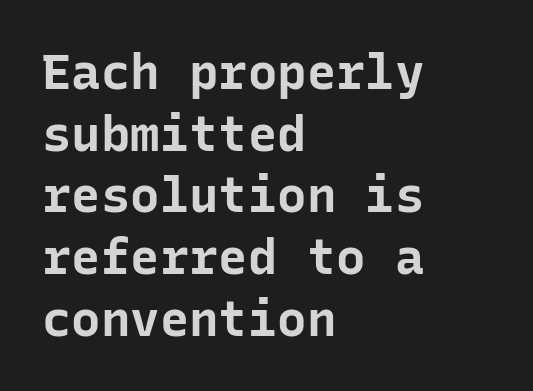
{"serif": "no", "italic": "no", "bold": "yes", "weight": "bold", "width": "normal", "stroke_contrast": "low", "x_height": "medium", "monospaced": "yes", "underline": "no", "align": "left", "line_spacing": "normal", "line_spacing_ratio": 1.26, "letter_spacing": "normal", "letter_spacing_em": 0.0, "glyph_px": 49}
